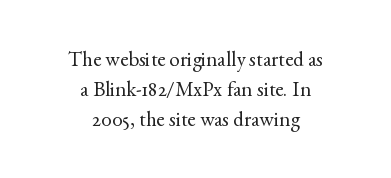
A bare baseline throughout the passage. Weight: in the light-to-regular range. This sample uses plain, unmodified letter spacing. The lettering holds an erect, upright posture throughout. Horizontally, the lines are justified to the midpoint only. Interline gaps are of average width in this sample.
